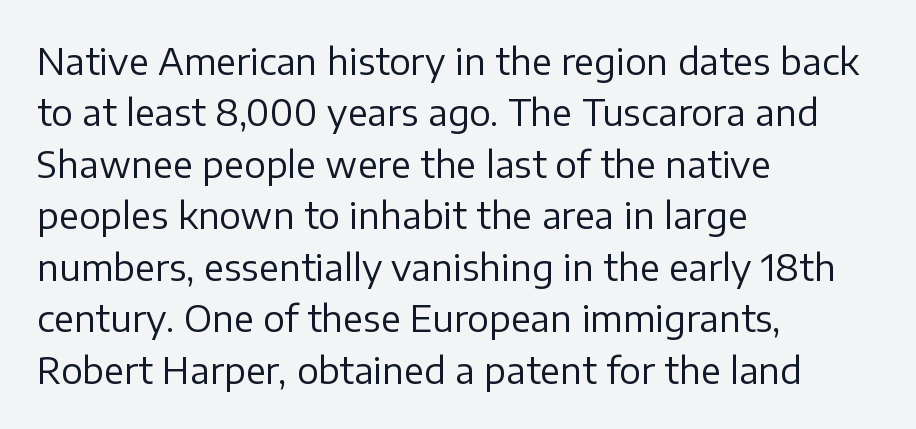
The image shows 36 px regular-weight sans-serif type, upright; set left-aligned, normal line spacing (1.43x), normal letter spacing, not underlined; low stroke contrast and a medium x-height.
